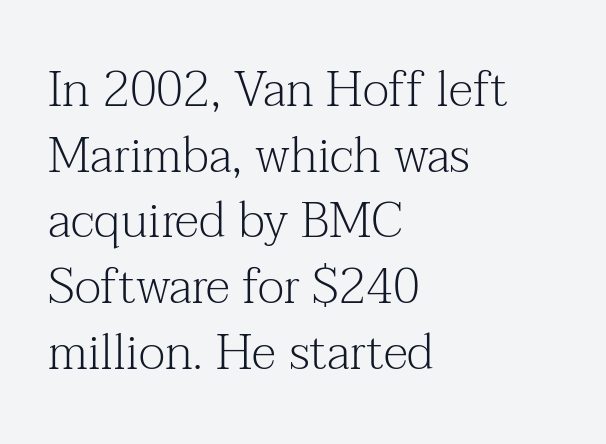
Q: Is the text bold? A: No.
Q: Is the text italic (slanted)? A: No, it is upright.
Q: Is the typeface a serif or a sans-serif typeface? A: Serif.
Q: Is the text underlined? A: No.
Q: How is the paragraph aligned? A: Left-aligned.
Q: Is the spacing between letters normal or unusually wide? A: Normal.
Q: Is the spacing between lines tight, normal or loose? A: Normal.
Q: Width (condensed, normal, or wide)? A: Normal.
Q: Stroke contrast? A: Medium.
Q: x-height? A: Medium.
Q: Monospaced? A: No.
